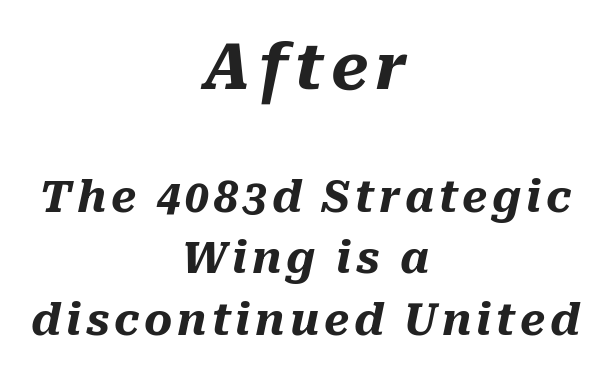
{"italic": "yes", "lean": "right", "slant_degrees": 10, "bold": "yes", "weight": "heavy", "width": "normal", "stroke_contrast": "medium", "x_height": "medium", "monospaced": "no", "underline": "no", "align": "center", "line_spacing": "normal", "line_spacing_ratio": 1.43, "larger_block": "first", "size_ratio": 1.49, "glyph_px": 64}
